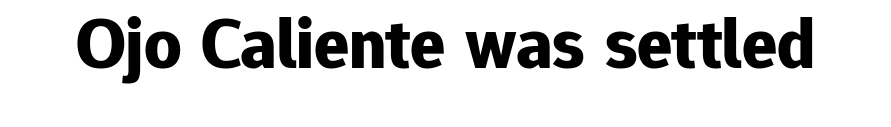
The image shows 73 px bold sans-serif type, upright; set normal letter spacing, not underlined; low stroke contrast and a medium x-height.
